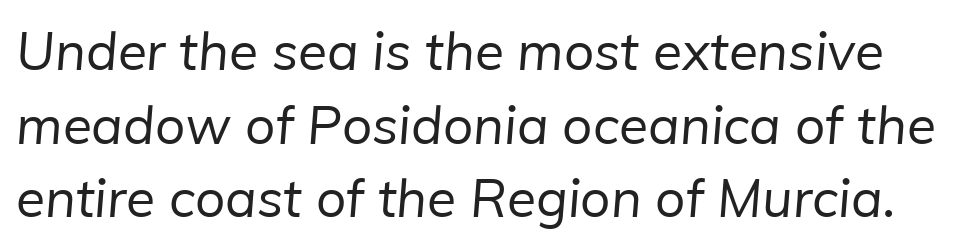
Does extra space separate the letters? No, they use regular spacing. Check under the words: just untouched page. The letters advance in unequal steps, a hallmark of proportional type. Think standard paragraph weight, or any step lighter than that.
